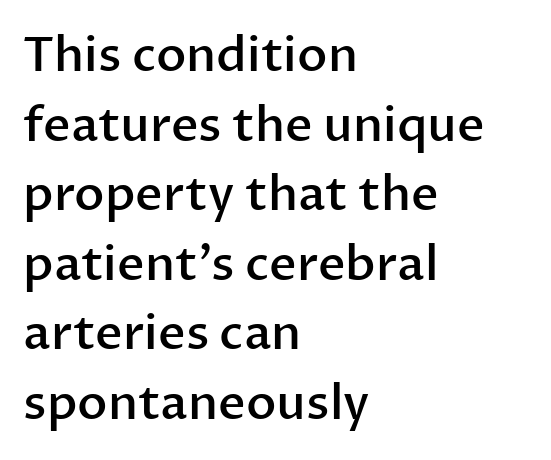
Q: Is the text bold? A: Semi-bold.
Q: Is the text italic (slanted)? A: No, it is upright.
Q: Is the typeface a serif or a sans-serif typeface? A: Sans-serif.
Q: Is the text underlined? A: No.
Q: How is the paragraph aligned? A: Left-aligned.
Q: Is the spacing between letters normal or unusually wide? A: Normal.
Q: Is the spacing between lines tight, normal or loose? A: Normal.
Q: Width (condensed, normal, or wide)? A: Normal.
Q: Stroke contrast? A: Low.
Q: x-height? A: Medium.
Q: Monospaced? A: No.
